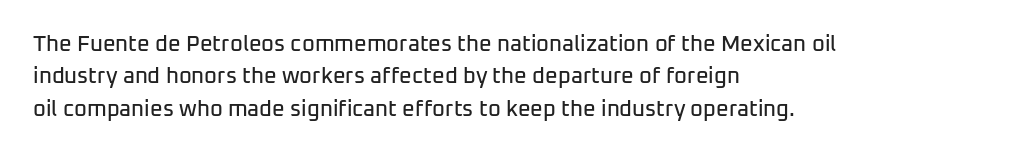
Q: Is the text italic (slanted)? A: No, it is upright.
Q: Is the text underlined? A: No.
Q: How is the paragraph aligned? A: Left-aligned.
Q: Is the spacing between letters normal or unusually wide? A: Normal.
Q: Is the spacing between lines tight, normal or loose? A: Normal.
